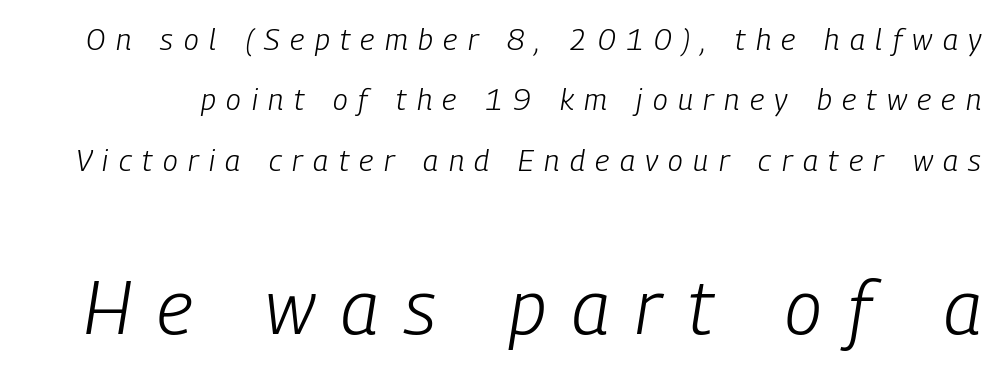
Bigger letters appear in the bottom chunk; the top chunk is reduced. Students, observe: this is what heavily led, spacious text looks like. The whole block is typeset with a tilt. Underlining? Definitely not there.
